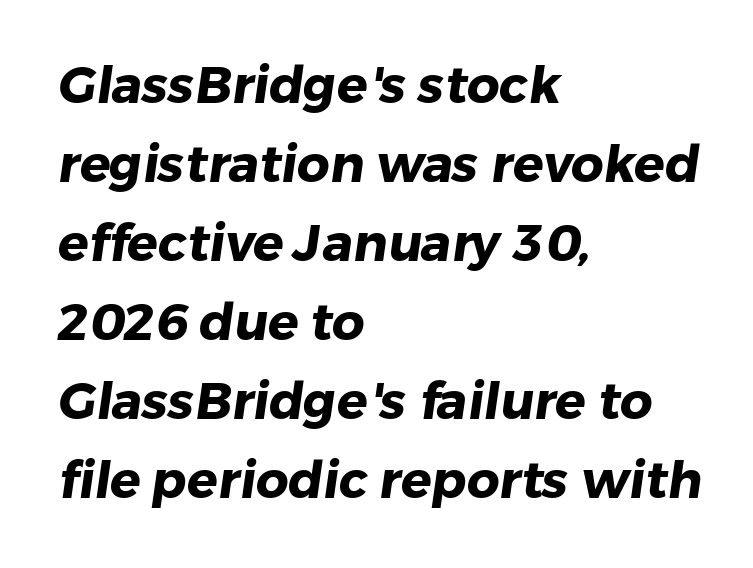
Q: Is the text bold? A: Yes.
Q: Is the typeface a serif or a sans-serif typeface? A: Sans-serif.
Q: Is the text underlined? A: No.
Q: How is the paragraph aligned? A: Left-aligned.
Q: Is the spacing between letters normal or unusually wide? A: Normal.
Q: Is the spacing between lines tight, normal or loose? A: Normal.
Q: Width (condensed, normal, or wide)? A: Normal.
Q: Stroke contrast? A: Low.
Q: x-height? A: Medium.
Q: Monospaced? A: No.
